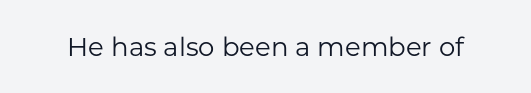
Q: Is the text bold? A: No.
Q: Is the text italic (slanted)? A: No, it is upright.
Q: Is the text underlined? A: No.
Q: Is the spacing between letters normal or unusually wide? A: Normal.
